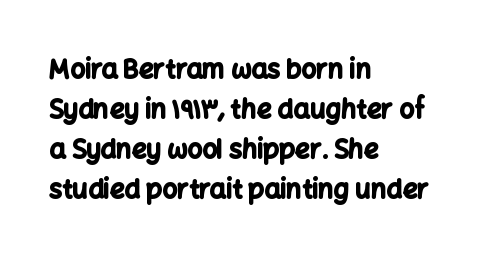
The letterforms sit shoulder to shoulder at normal distance. If you measured baseline to baseline, you'd find a middling distance. The specimen omits any rule beneath the text block's lines. These lines stack with their left ends in a neat column.
